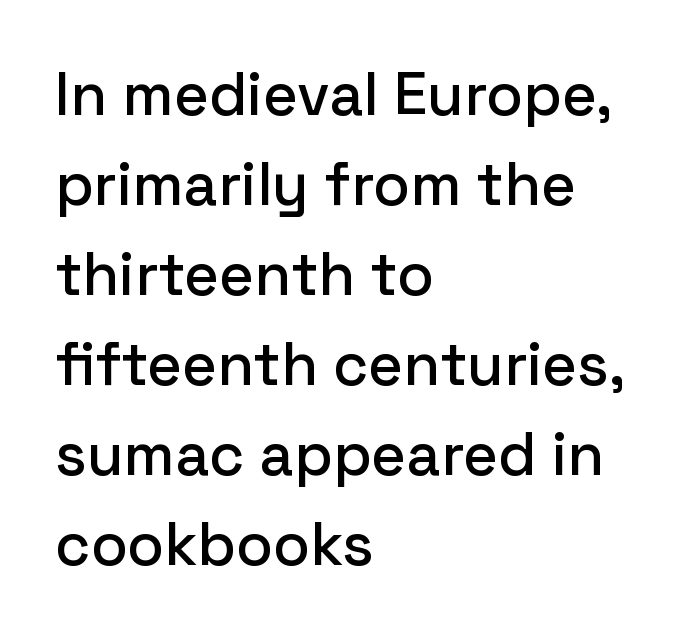
You could call the tracking neutral — neither tight nor loose. If you measured baseline to baseline, you'd find a middling distance. Check where the strokes stop: nothing finishes them off — pure sans. These lines are rendered in a variable-pitch font. Notice how the passage keeps a crisp vertical edge on the left only. The area under the type is left untouched.
